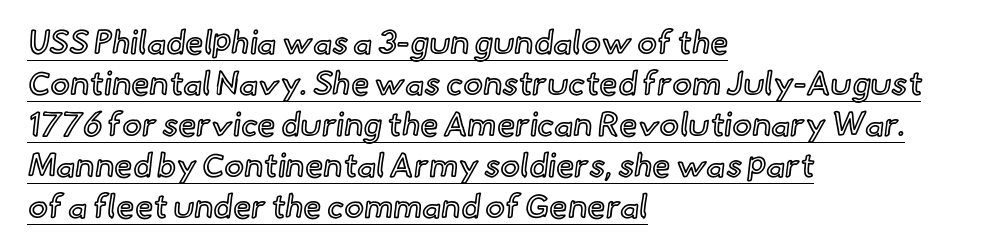
{"width": "normal", "x_height": "small", "monospaced": "no", "underline": "yes", "align": "left", "line_spacing_ratio": 1.24, "letter_spacing": "normal", "letter_spacing_em": 0.0, "glyph_px": 33}
